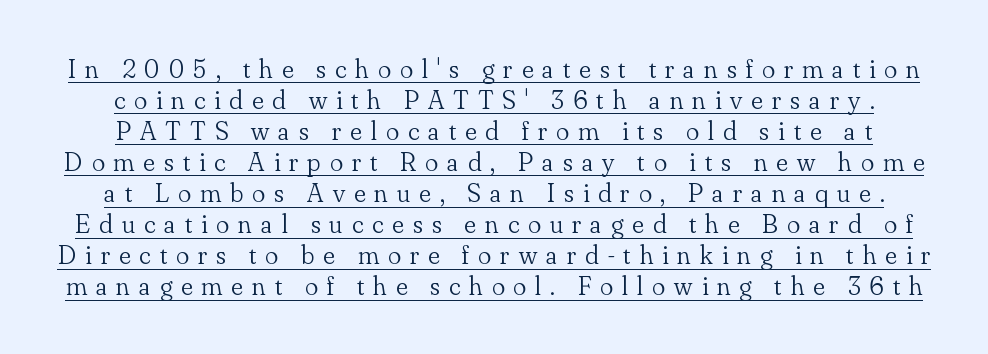
Q: Is the text bold? A: No.
Q: Is the text italic (slanted)? A: No, it is upright.
Q: Is the text underlined? A: Yes.
Q: Is the spacing between letters normal or unusually wide? A: Unusually wide.
Q: Is the spacing between lines tight, normal or loose? A: Tight.
